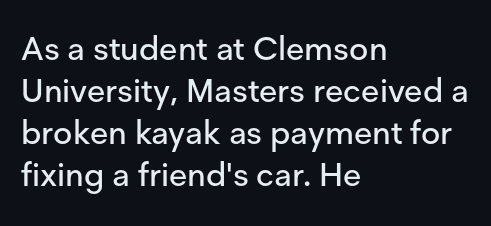
Q: Is the text italic (slanted)? A: No, it is upright.
Q: Is the typeface a serif or a sans-serif typeface? A: Sans-serif.
Q: Is the text underlined? A: No.
Q: How is the paragraph aligned? A: Left-aligned.
Q: Is the spacing between letters normal or unusually wide? A: Normal.
Q: Is the spacing between lines tight, normal or loose? A: Normal.
Q: Width (condensed, normal, or wide)? A: Normal.
Q: Stroke contrast? A: Low.
Q: x-height? A: Medium.
Q: Monospaced? A: No.
